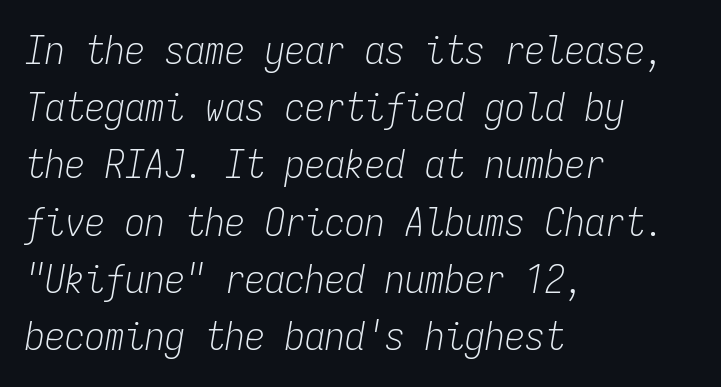
The image shows 40 px light, condensed type, italic (leaning right), monospaced; set left-aligned, normal line spacing (1.43x), normal letter spacing, not underlined; low stroke contrast and a medium x-height.
